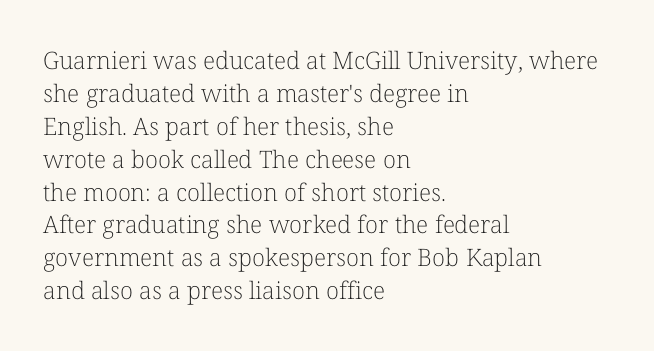
Q: Is the text bold? A: No.
Q: Is the text italic (slanted)? A: No, it is upright.
Q: Is the text underlined? A: No.
Q: How is the paragraph aligned? A: Left-aligned.
Q: Is the spacing between letters normal or unusually wide? A: Normal.
Q: Is the spacing between lines tight, normal or loose? A: Normal.
